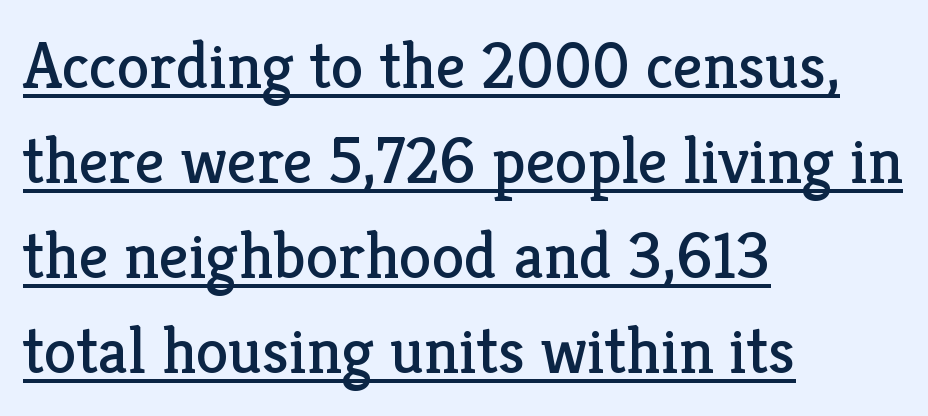
Heft: none added — not bold. The rag falls on the right side of this text block. Compared with typical paragraphs, the rows here are spaced about the same. Between one letter and the next there's only the usual sliver of space. Each line of the rendering has a horizontal stroke beneath the glyphs.
